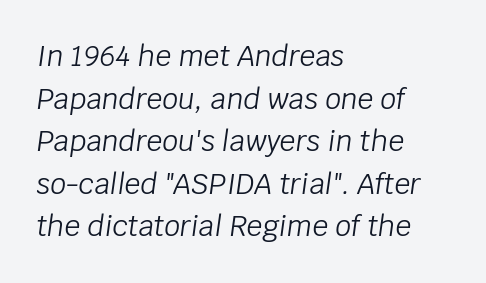
Is the type slanted? Yes — the strokes lean at a clear angle. Tracking value appears to be zero — textbook default spacing. You could not count columns in this text — the font is proportionally spaced. Honestly, there is no underline to notice here at all. How would I describe the line gaps? Plain and ordinary. This rendering uses left alignment, leaving the right contour irregular.
